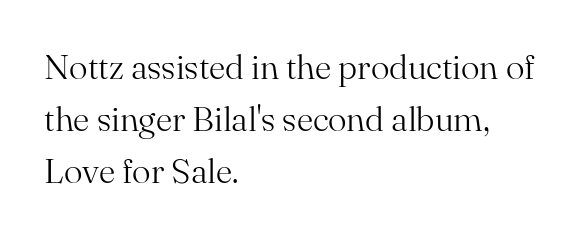
The image shows 35 px light serif type, upright; set left-aligned, normal line spacing (1.49x), normal letter spacing, not underlined; medium stroke contrast and a small x-height.
